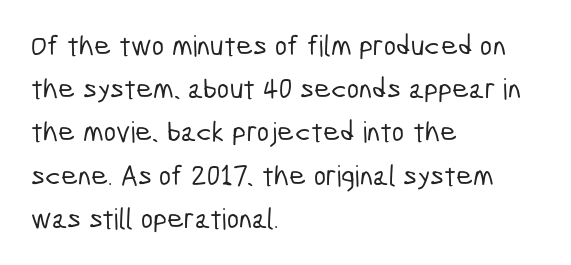
Q: Is the typeface a serif or a sans-serif typeface? A: Sans-serif.
Q: Is the text underlined? A: No.
Q: How is the paragraph aligned? A: Left-aligned.
Q: Is the spacing between letters normal or unusually wide? A: Normal.
Q: Is the spacing between lines tight, normal or loose? A: Normal.
Q: Width (condensed, normal, or wide)? A: Condensed.
Q: Stroke contrast? A: Low.
Q: x-height? A: Medium.
Q: Monospaced? A: No.
